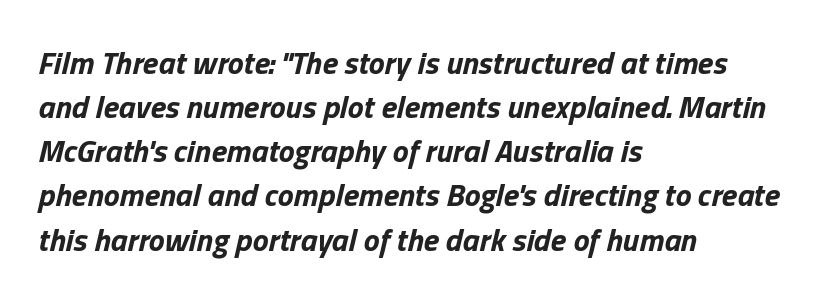
The image shows 32 px bold type, italic (leaning right); set left-aligned, normal line spacing (1.38x), normal letter spacing, not underlined; low stroke contrast and a medium x-height.
